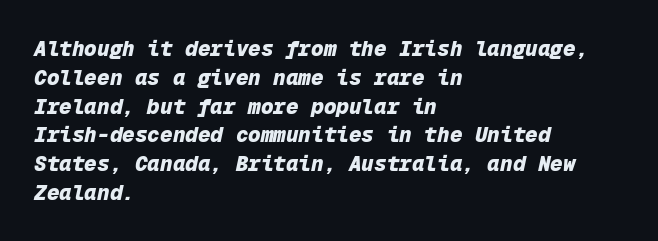
Q: Is the text bold? A: Yes.
Q: Is the text italic (slanted)? A: Yes, it leans right by about 12 degrees.
Q: Is the text underlined? A: No.
Q: How is the paragraph aligned? A: Left-aligned.
Q: Is the spacing between letters normal or unusually wide? A: Normal.
Q: Is the spacing between lines tight, normal or loose? A: Normal.
